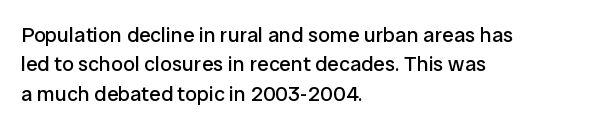
The image shows 21 px text type, upright; set left-aligned, normal line spacing (1.4x), normal letter spacing, not underlined.
